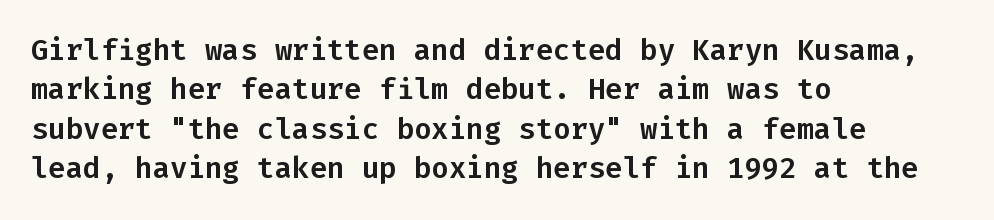
{"serif": "no", "italic": "no", "width": "normal", "stroke_contrast": "low", "x_height": "medium", "monospaced": "yes", "underline": "no", "align": "left", "line_spacing": "normal", "line_spacing_ratio": 1.36, "letter_spacing": "normal", "letter_spacing_em": 0.0, "glyph_px": 29}
